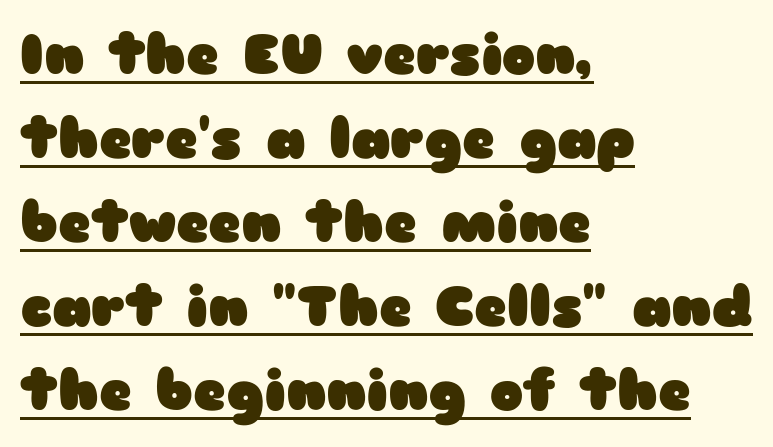
Vertical spacing — default. The characters look thick and weighty, a clear bold. Each letter keeps its own natural width here, so spacing adapts to shape. Where is the straight margin? On the left.
